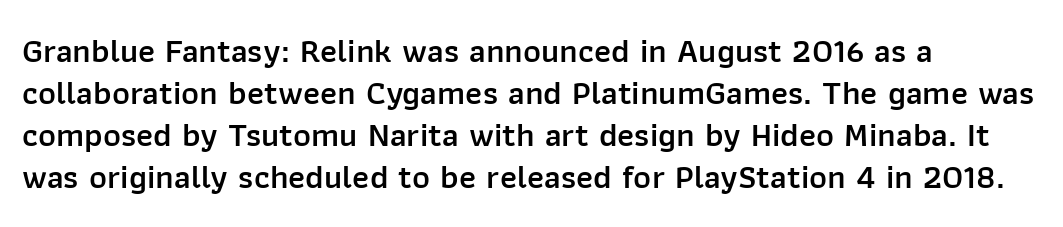
{"serif": "no", "italic": "no", "bold": "semi", "weight": "semibold", "width": "normal", "stroke_contrast": "low", "x_height": "medium", "monospaced": "no", "underline": "no", "align": "left", "line_spacing_ratio": 1.24, "letter_spacing": "normal", "letter_spacing_em": 0.0, "glyph_px": 34}
